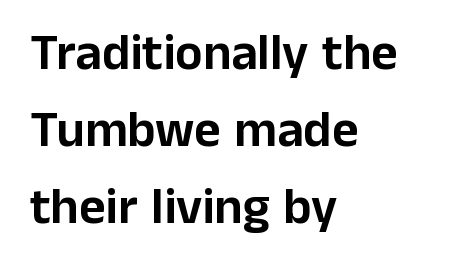
Q: Is the text italic (slanted)? A: No, it is upright.
Q: Is the typeface a serif or a sans-serif typeface? A: Sans-serif.
Q: Is the text underlined? A: No.
Q: How is the paragraph aligned? A: Left-aligned.
Q: Is the spacing between letters normal or unusually wide? A: Normal.
Q: Is the spacing between lines tight, normal or loose? A: Normal.
Q: Width (condensed, normal, or wide)? A: Normal.
Q: Stroke contrast? A: Low.
Q: x-height? A: Medium.
Q: Monospaced? A: No.
